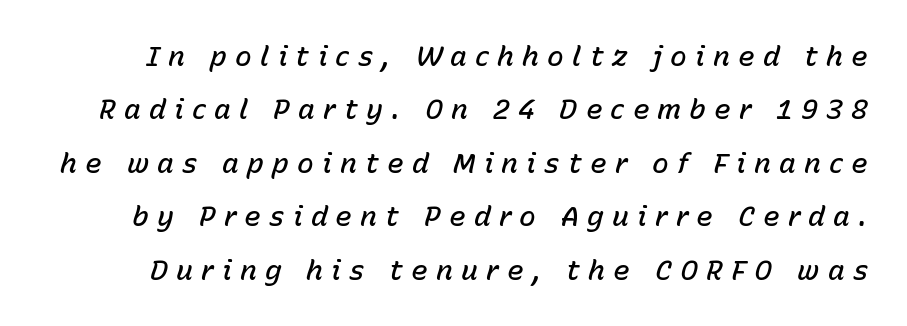
Display-style spreading of the glyphs; the letterfit is very open. Caption: semibold face, moderately heavy strokes. The face used here has a pronounced slope to its letters. Think of a printed novel: that variable character pitch is what you see here. Does the leading feel generous? Absolutely, it's lavish. Underline: absent.
